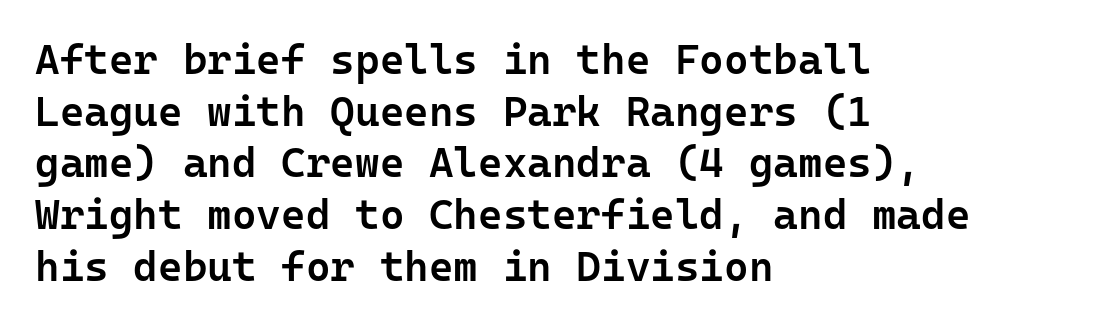
Q: Is the text bold? A: Semi-bold.
Q: Is the text italic (slanted)? A: No, it is upright.
Q: Is the typeface a serif or a sans-serif typeface? A: Sans-serif.
Q: Is the text underlined? A: No.
Q: How is the paragraph aligned? A: Left-aligned.
Q: Is the spacing between letters normal or unusually wide? A: Normal.
Q: Width (condensed, normal, or wide)? A: Normal.
Q: Stroke contrast? A: Low.
Q: x-height? A: Medium.
Q: Monospaced? A: Yes.
